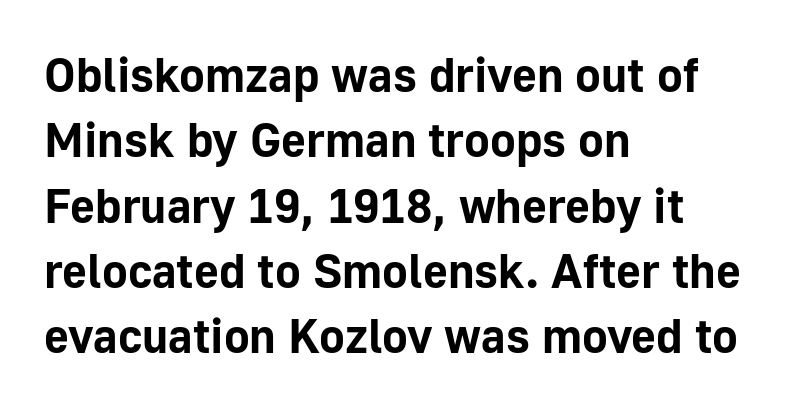
The image shows 48 px bold sans-serif type, upright; set left-aligned, normal line spacing (1.36x), normal letter spacing, not underlined; low stroke contrast and a medium x-height.
